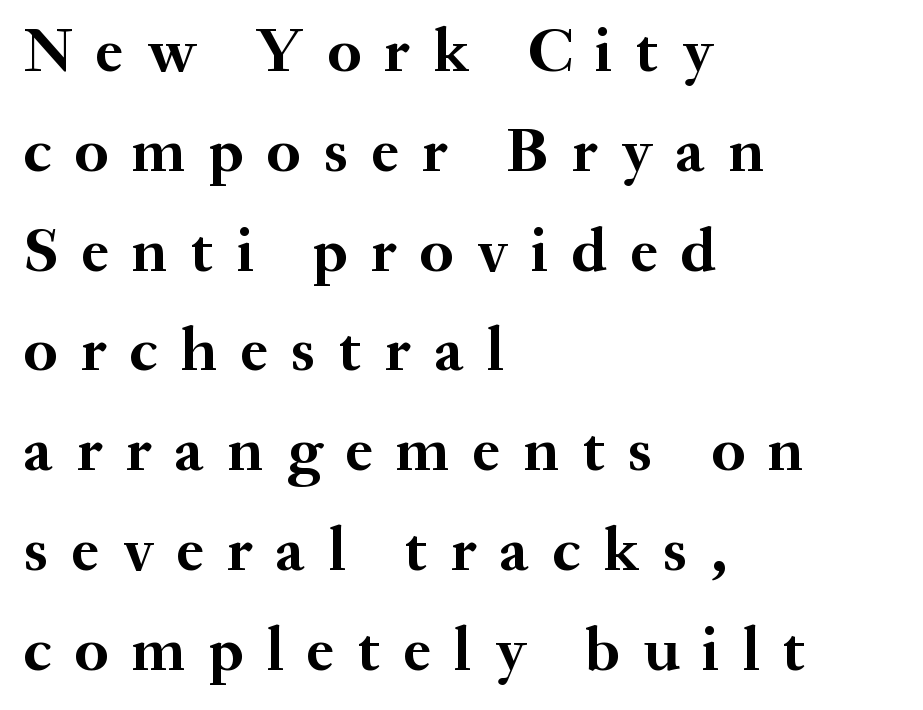
The image shows 62 px semibold serif type, upright; set left-aligned, normal line spacing (1.61x), unusually wide letter spacing (+0.38 em), not underlined; medium stroke contrast and a small x-height.
